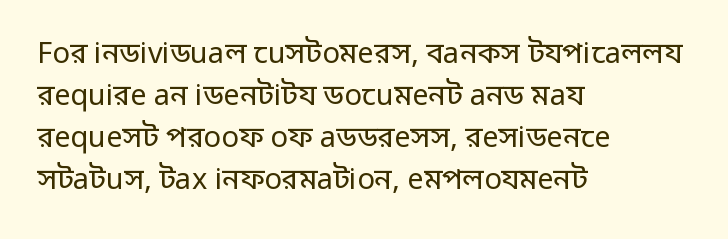
Q: Is the text bold? A: No.
Q: Is the text italic (slanted)? A: No, it is upright.
Q: Is the typeface a serif or a sans-serif typeface? A: Sans-serif.
Q: Is the text underlined? A: No.
Q: How is the paragraph aligned? A: Left-aligned.
Q: Is the spacing between letters normal or unusually wide? A: Normal.
Q: Is the spacing between lines tight, normal or loose? A: Normal.
Q: Width (condensed, normal, or wide)? A: Normal.
Q: Stroke contrast? A: Low.
Q: x-height? A: Medium.
Q: Monospaced? A: No.
